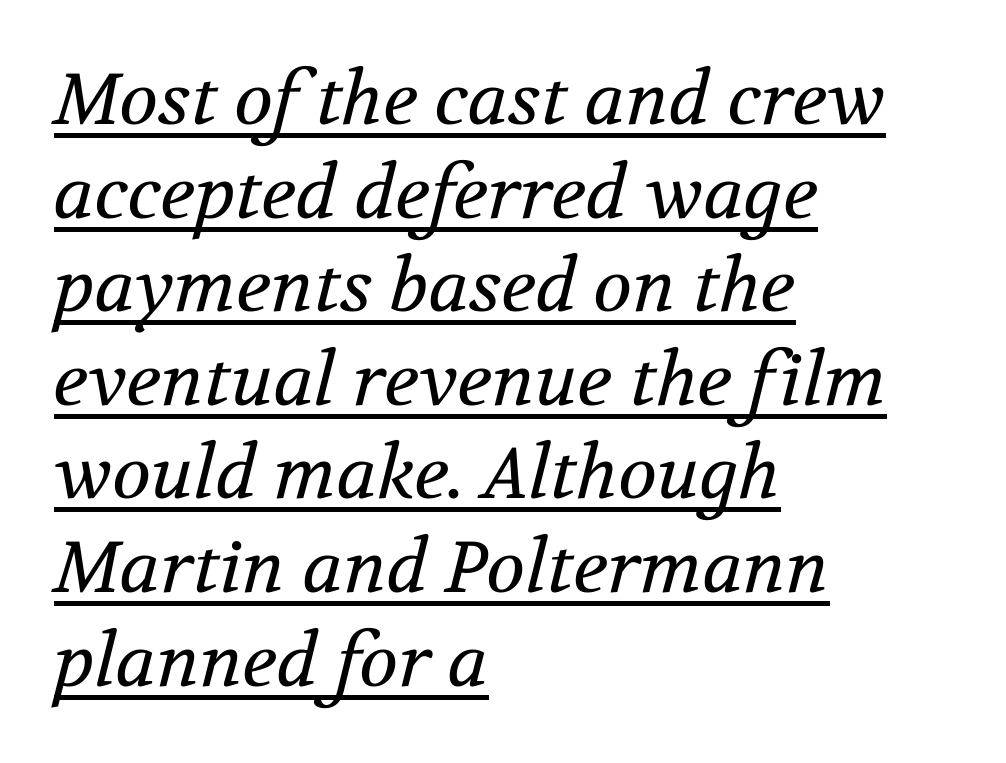
Would a proofreader flag this as italicized? Yes. Vertical stems look standard width or narrower in stroke. Each letter keeps its own natural width here, so spacing adapts to shape. The line texture is even and compact thanks to regular tracking.
